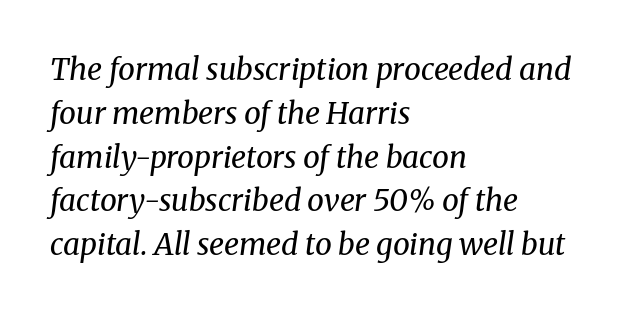
The image shows 30 px regular-weight serif type, italic (leaning right); set left-aligned, normal line spacing (1.46x), normal letter spacing, not underlined; medium stroke contrast and a medium x-height.
